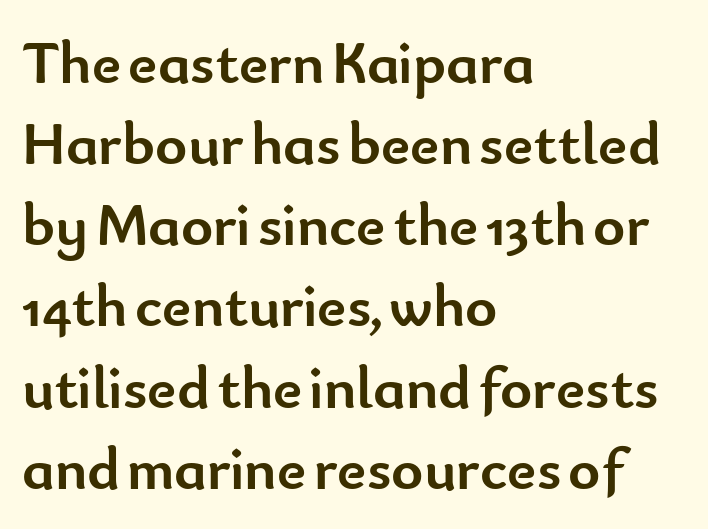
The image shows 61 px semibold sans-serif type, upright; set left-aligned, normal line spacing (1.33x), normal letter spacing, not underlined; low stroke contrast and a small x-height.
